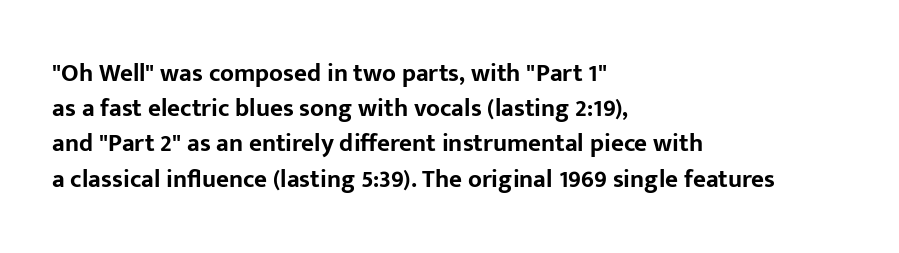
Here the glyphs are tracked normally, forming tight word shapes. Posture: upright roman. Plain, unruled lines of type. Leading matches the norm, producing a regular column.
